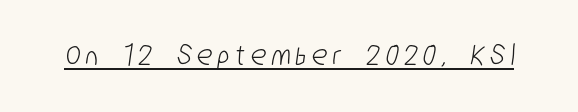
What stands out about the letter spacing? Its width — letters are far apart. Typographically, this falls in the sans-serif category. Is this a fixed-width face? No — the glyphs have proportional, varying widths. Is there an underline? Yes — a line sits under the letters.
